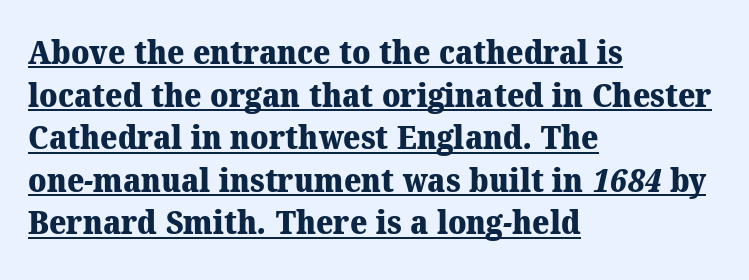
The face used here is proportionally spaced, like ordinary book or web type. The designer left line spacing at the default. Casual observation: everything's shoved over to the left. I'd describe the lettering as bold — thick and assertive. Somebody hit Ctrl+U on this one — the words are underlined. Does the type have serifs? Yes, each stem ends in a small foot.
